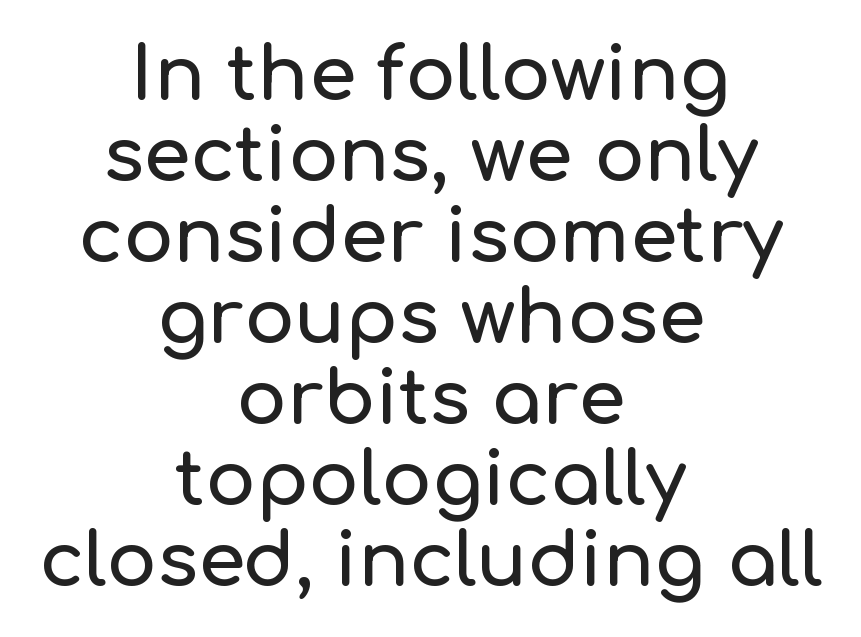
One glance says dense: line gaps are narrower than usual. The foot of each line stays bare and open. The rendering keeps characters at their native spacing. In terms of posture, this sample is upright. Looks like regular typesetting: each glyph gets only the width it needs.
